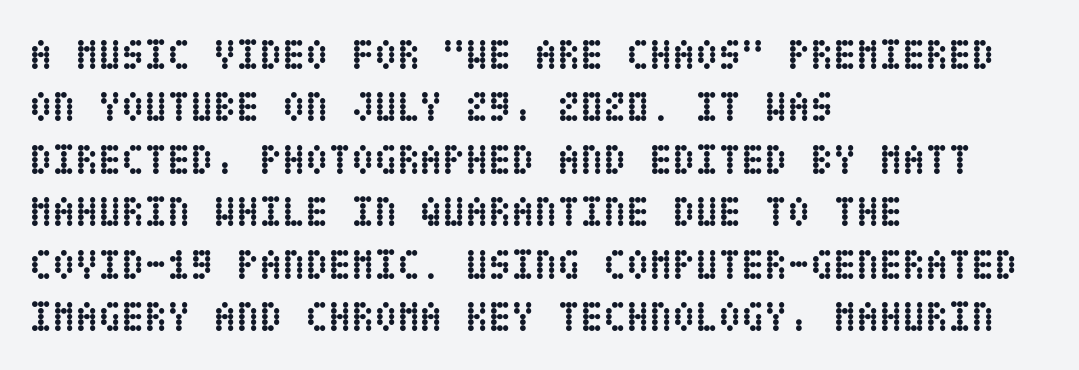
The image shows 42 px semibold, condensed type, upright; set left-aligned, normal line spacing (1.25x), normal letter spacing, not underlined; low stroke contrast and a large x-height.
